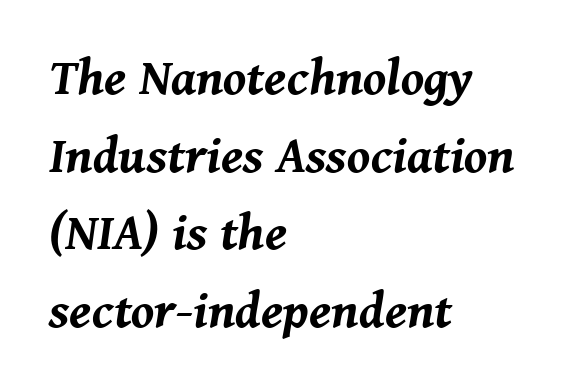
The image shows 51 px bold type, italic (leaning right); set left-aligned, normal line spacing (1.52x), normal letter spacing, not underlined; medium stroke contrast and a medium x-height.
